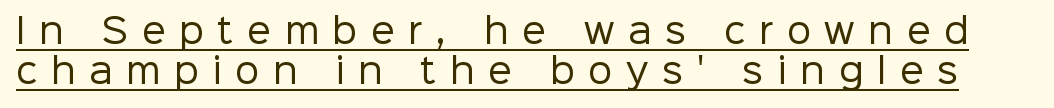
{"serif": "no", "italic": "no", "bold": "no", "weight": "regular", "width": "normal", "stroke_contrast": "low", "x_height": "medium", "monospaced": "no", "underline": "yes", "line_spacing_ratio": 1.19, "letter_spacing": "wide", "letter_spacing_em": 0.4, "glyph_px": 34}
